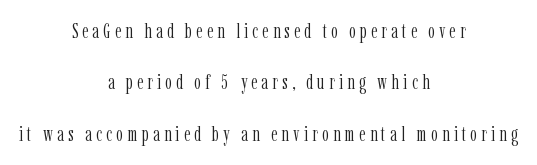
{"italic": "no", "bold": "no", "underline": "no", "align": "center", "line_spacing": "loose", "line_spacing_ratio": 2.45, "letter_spacing": "wide", "letter_spacing_em": 0.2, "glyph_px": 21}
